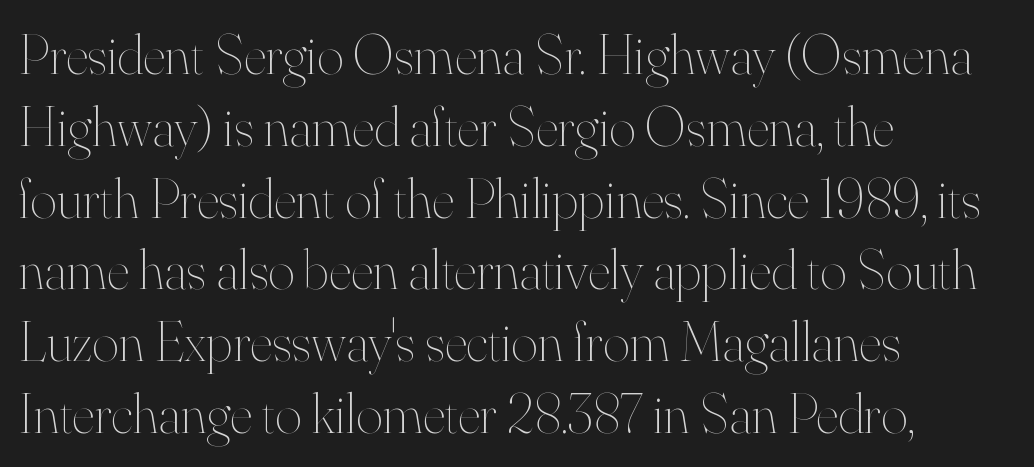
{"italic": "no", "bold": "no", "weight": "thin", "width": "normal", "stroke_contrast": "high", "x_height": "small", "monospaced": "no", "underline": "no", "align": "left", "line_spacing": "normal", "line_spacing_ratio": 1.26, "letter_spacing": "normal", "letter_spacing_em": 0.0, "glyph_px": 57}
